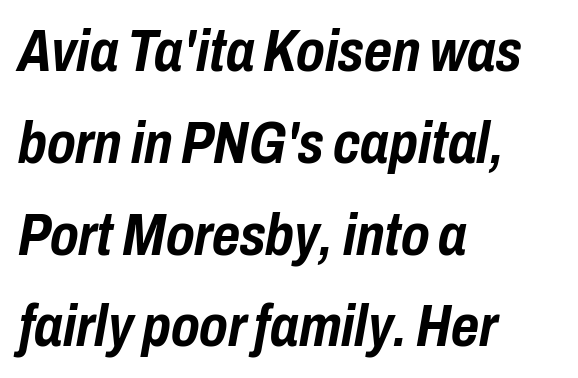
Q: Is the text bold? A: Yes.
Q: Is the text italic (slanted)? A: Yes, it leans right by about 10 degrees.
Q: Is the text underlined? A: No.
Q: How is the paragraph aligned? A: Left-aligned.
Q: Is the spacing between letters normal or unusually wide? A: Normal.
Q: Is the spacing between lines tight, normal or loose? A: Normal.
Q: Width (condensed, normal, or wide)? A: Condensed.
Q: Stroke contrast? A: Low.
Q: x-height? A: Medium.
Q: Monospaced? A: No.
